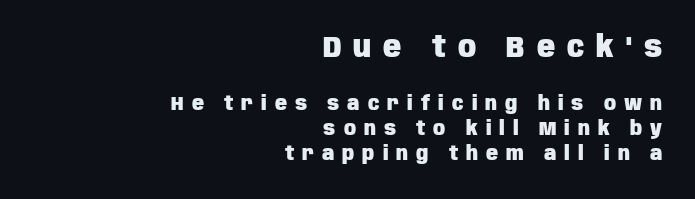
Q: Is the text bold? A: Yes.
Q: Is the text italic (slanted)? A: No, it is upright.
Q: Is the typeface a serif or a sans-serif typeface? A: Sans-serif.
Q: Is the text underlined? A: No.
Q: How is the paragraph aligned? A: Right-aligned.
Q: Is the spacing between letters normal or unusually wide? A: Unusually wide.
Q: Is the spacing between lines tight, normal or loose? A: Normal.
Q: Which block of text is set in a larger size, the first (top) or the second (bottom)? A: The first (top) one.
Q: Width (condensed, normal, or wide)? A: Condensed.
Q: Stroke contrast? A: Low.
Q: x-height? A: Large.
Q: Monospaced? A: No.
